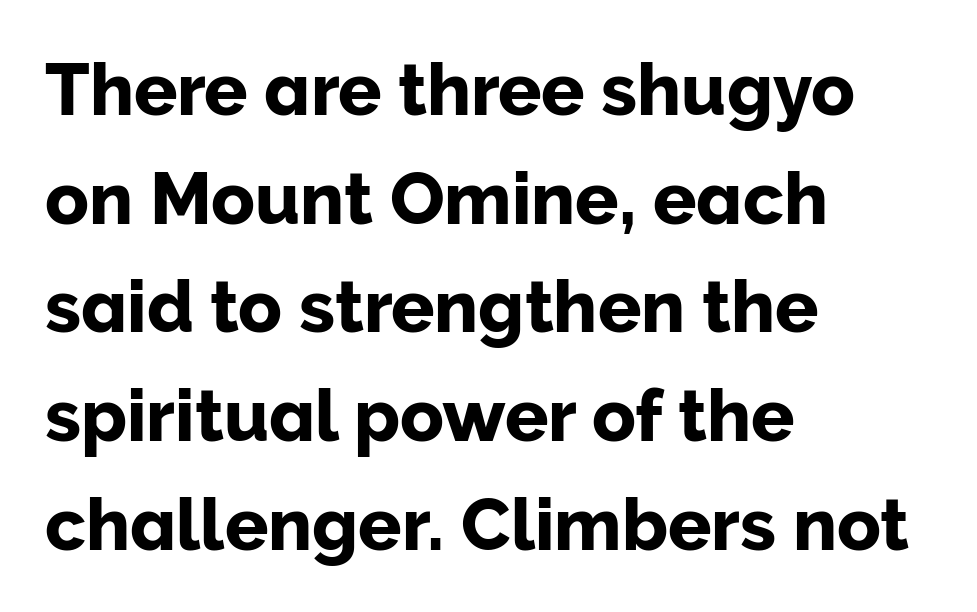
{"serif": "no", "italic": "no", "width": "normal", "stroke_contrast": "low", "x_height": "medium", "monospaced": "no", "underline": "no", "align": "left", "line_spacing": "normal", "line_spacing_ratio": 1.51, "letter_spacing": "normal", "letter_spacing_em": 0.0, "glyph_px": 72}
